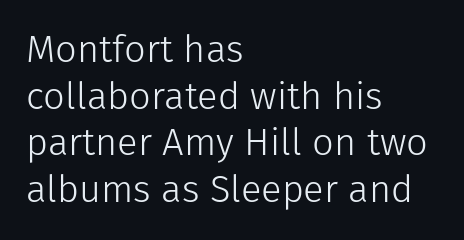
{"serif": "no", "italic": "no", "bold": "no", "weight": "light", "width": "normal", "stroke_contrast": "low", "x_height": "medium", "monospaced": "no", "underline": "no", "align": "left", "line_spacing_ratio": 1.23, "letter_spacing": "normal", "letter_spacing_em": 0.0, "glyph_px": 38}
